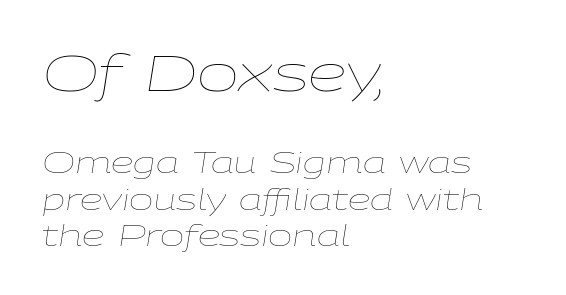
The image shows 50 px thin, wide type, italic (leaning right); set left-aligned, normal line spacing (1.25x), normal letter spacing, not underlined; the first (top) block is 1.72x larger; low stroke contrast and a medium x-height.
